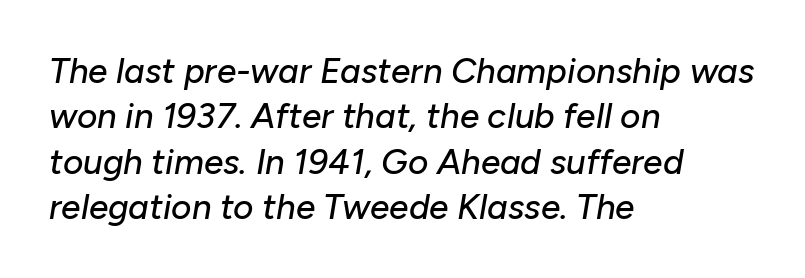
The image shows 35 px text type, italic (leaning right); set left-aligned, normal line spacing (1.3x), normal letter spacing, not underlined; low stroke contrast and a medium x-height.
